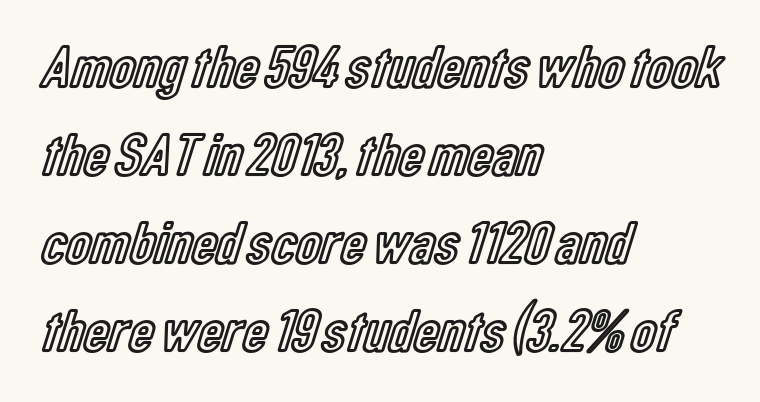
The image shows 61 px condensed type; set left-aligned, normal line spacing (1.44x), normal letter spacing, not underlined; a medium x-height.
